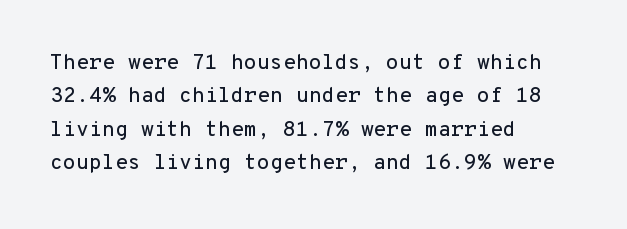
Q: Is the text italic (slanted)? A: No, it is upright.
Q: Is the text underlined? A: No.
Q: How is the paragraph aligned? A: Left-aligned.
Q: Is the spacing between letters normal or unusually wide? A: Normal.
Q: Is the spacing between lines tight, normal or loose? A: Normal.
